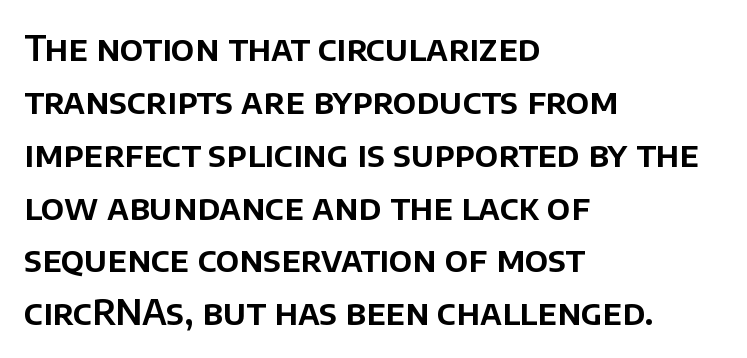
The image shows 35 px sans-serif type, upright; set left-aligned, normal line spacing (1.51x), normal letter spacing, not underlined; low stroke contrast and a large x-height.
